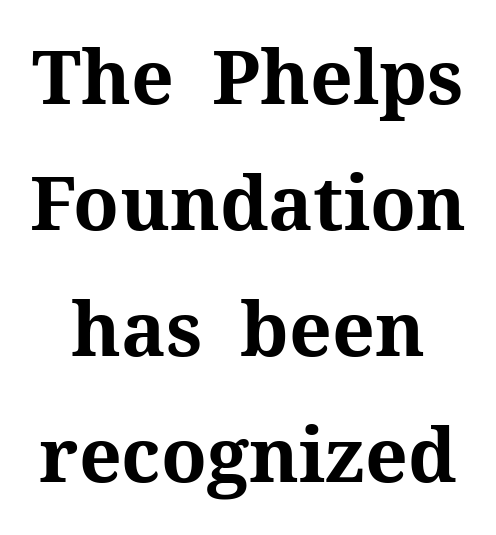
Q: Is the text bold? A: Yes.
Q: Is the text italic (slanted)? A: No, it is upright.
Q: Is the typeface a serif or a sans-serif typeface? A: Serif.
Q: Is the text underlined? A: No.
Q: Is the spacing between letters normal or unusually wide? A: Normal.
Q: Is the spacing between lines tight, normal or loose? A: Normal.
Q: Width (condensed, normal, or wide)? A: Normal.
Q: Stroke contrast? A: Medium.
Q: x-height? A: Medium.
Q: Monospaced? A: No.
